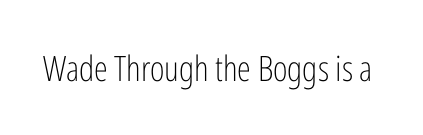
The image shows 35 px light, condensed sans-serif type, upright; set normal letter spacing, not underlined; low stroke contrast and a medium x-height.
